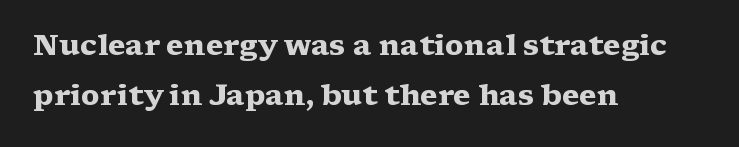
{"serif": "yes", "italic": "no", "bold": "yes", "weight": "heavy", "width": "wide", "stroke_contrast": "medium", "x_height": "medium", "monospaced": "no", "underline": "no", "align": "left", "line_spacing_ratio": 1.73, "letter_spacing": "normal", "letter_spacing_em": 0.0, "glyph_px": 29}
